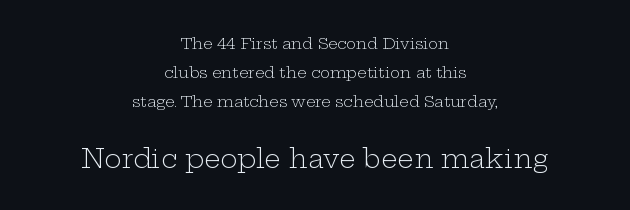
Q: Is the text bold? A: No.
Q: Is the text italic (slanted)? A: No, it is upright.
Q: Is the text underlined? A: No.
Q: How is the paragraph aligned? A: Centered.
Q: Is the spacing between letters normal or unusually wide? A: Normal.
Q: Is the spacing between lines tight, normal or loose? A: Loose.
Q: Which block of text is set in a larger size, the first (top) or the second (bottom)? A: The second (bottom) one.
